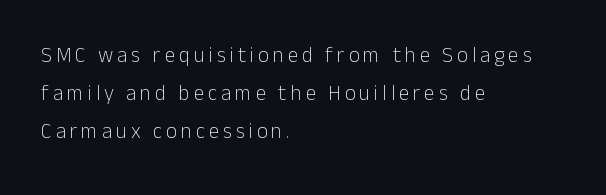
Anything drawn beneath the words? Only blank space. The letterforms sit at book weight or below. Typeset ragged right — the left edge is the straight one. A typesetter would mark this as roman, not italic.
